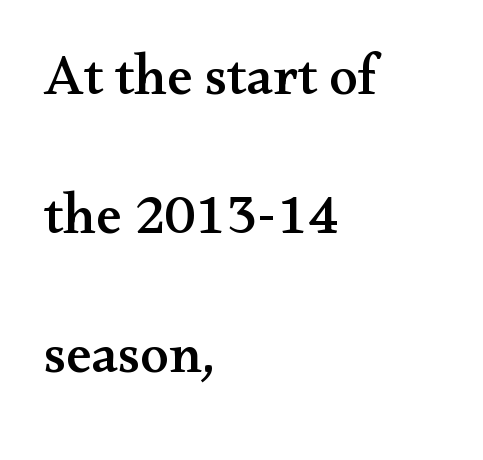
The image shows 57 px wide serif type, upright; set left-aligned, loose line spacing (2.44x), normal letter spacing, not underlined; medium stroke contrast and a small x-height.
